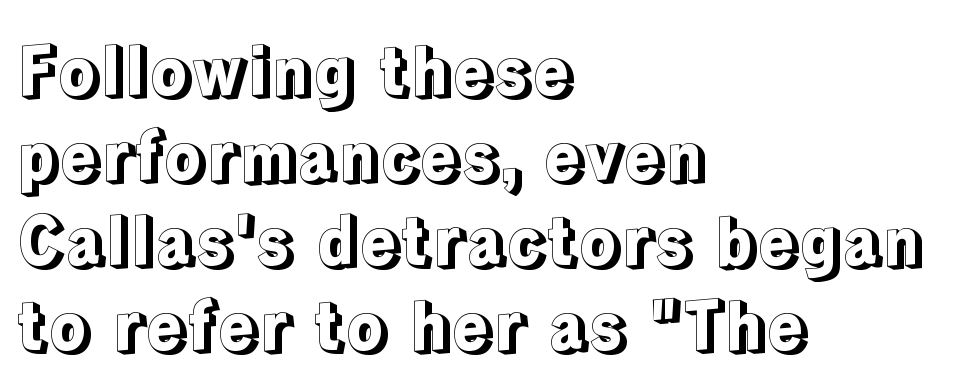
Q: Is the text italic (slanted)? A: No, it is upright.
Q: Is the text underlined? A: No.
Q: How is the paragraph aligned? A: Left-aligned.
Q: Is the spacing between letters normal or unusually wide? A: Normal.
Q: Is the spacing between lines tight, normal or loose? A: Normal.
Q: Width (condensed, normal, or wide)? A: Normal.
Q: x-height? A: Medium.
Q: Monospaced? A: No.
